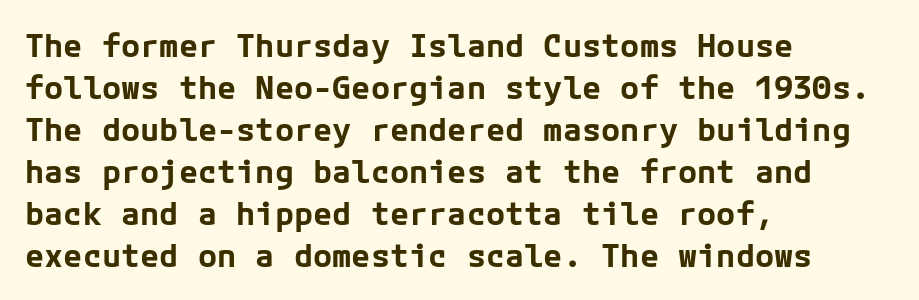
Alignment: flush left. Does extra space separate the letters? No, they use regular spacing. Evenly set lines give the paragraph a standard silhouette. A typesetter would mark this as roman, not italic. I'd call this a sans setting — the letters go barefoot. Lines of text with bare space underneath.
